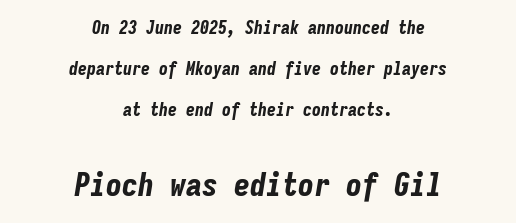
The image shows 32 px bold, condensed type, italic (leaning right), monospaced; set centered, loose line spacing (2.29x), normal letter spacing, not underlined; the second (bottom) block is 1.78x larger; low stroke contrast and a medium x-height.
